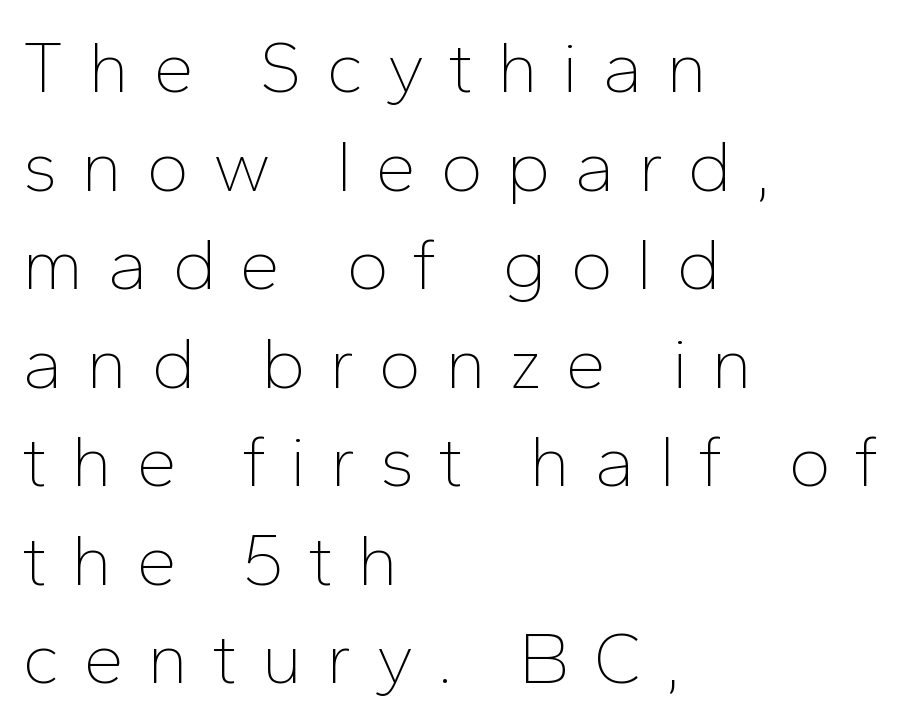
{"serif": "no", "italic": "no", "bold": "no", "weight": "thin", "width": "normal", "stroke_contrast": "low", "x_height": "medium", "monospaced": "no", "underline": "no", "align": "left", "line_spacing": "normal", "line_spacing_ratio": 1.35, "letter_spacing": "wide", "letter_spacing_em": 0.32, "glyph_px": 73}
